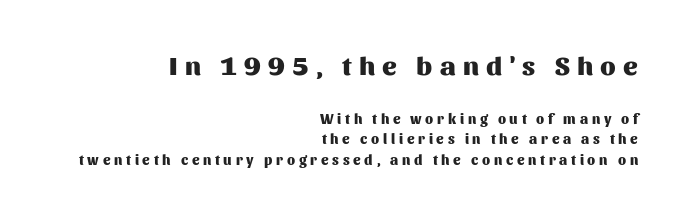
The image shows 27 px bold type, upright; set right-aligned, normal line spacing (1.48x), unusually wide letter spacing (+0.27 em), not underlined; the first (top) block is 1.93x larger.
